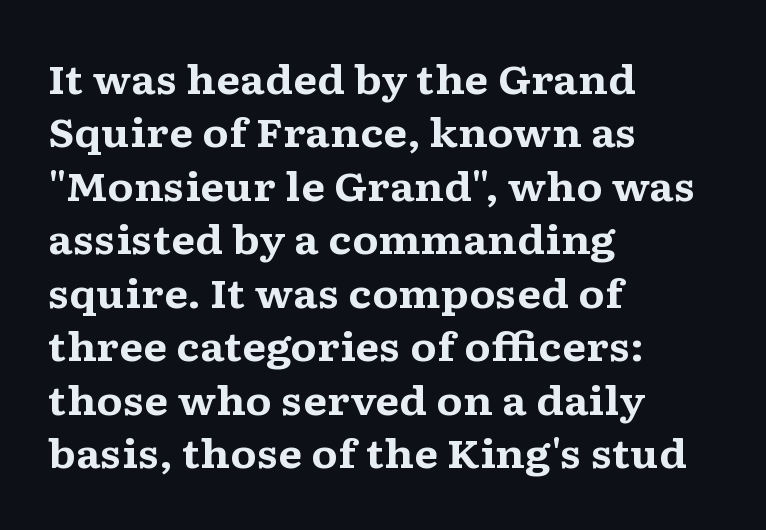
Q: Is the text bold? A: Yes.
Q: Is the text italic (slanted)? A: No, it is upright.
Q: Is the typeface a serif or a sans-serif typeface? A: Serif.
Q: Is the text underlined? A: No.
Q: How is the paragraph aligned? A: Left-aligned.
Q: Is the spacing between letters normal or unusually wide? A: Normal.
Q: Is the spacing between lines tight, normal or loose? A: Normal.
Q: Width (condensed, normal, or wide)? A: Wide.
Q: Stroke contrast? A: Medium.
Q: x-height? A: Medium.
Q: Monospaced? A: No.
